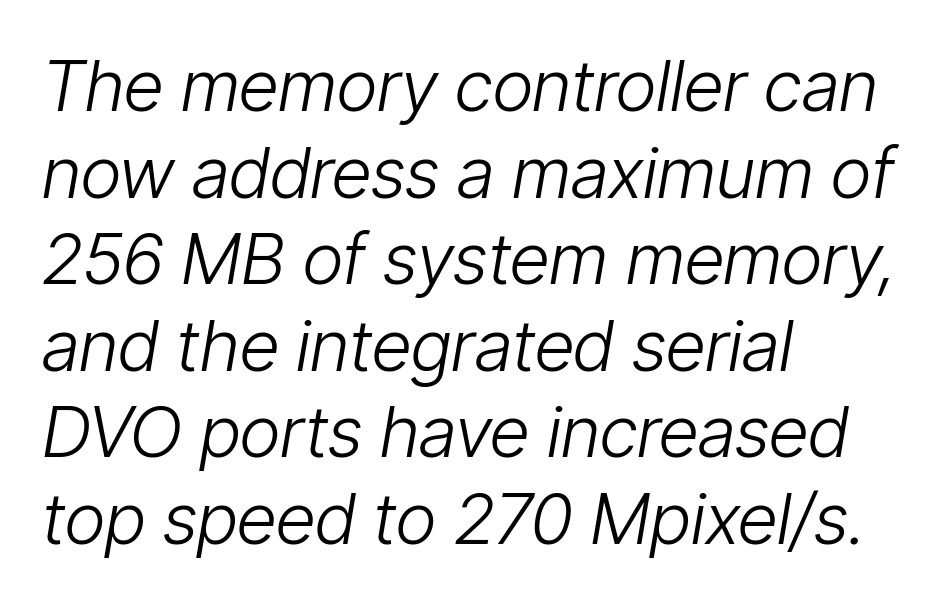
Q: Is the text bold? A: No.
Q: Is the text italic (slanted)? A: Yes, it leans right by about 9 degrees.
Q: Is the text underlined? A: No.
Q: How is the paragraph aligned? A: Left-aligned.
Q: Is the spacing between letters normal or unusually wide? A: Normal.
Q: Width (condensed, normal, or wide)? A: Condensed.
Q: Stroke contrast? A: Low.
Q: x-height? A: Medium.
Q: Monospaced? A: No.
